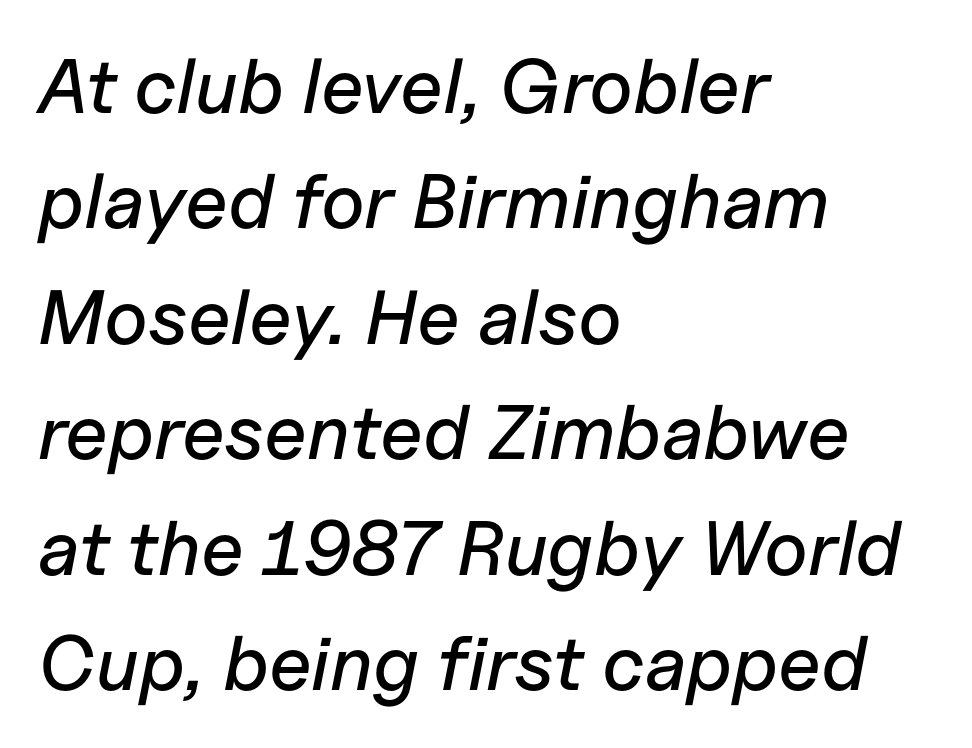
{"italic": "yes", "lean": "right", "slant_degrees": 11, "width": "normal", "stroke_contrast": "low", "x_height": "medium", "monospaced": "no", "underline": "no", "align": "left", "line_spacing": "normal", "line_spacing_ratio": 1.5, "letter_spacing": "normal", "letter_spacing_em": 0.0, "glyph_px": 77}
